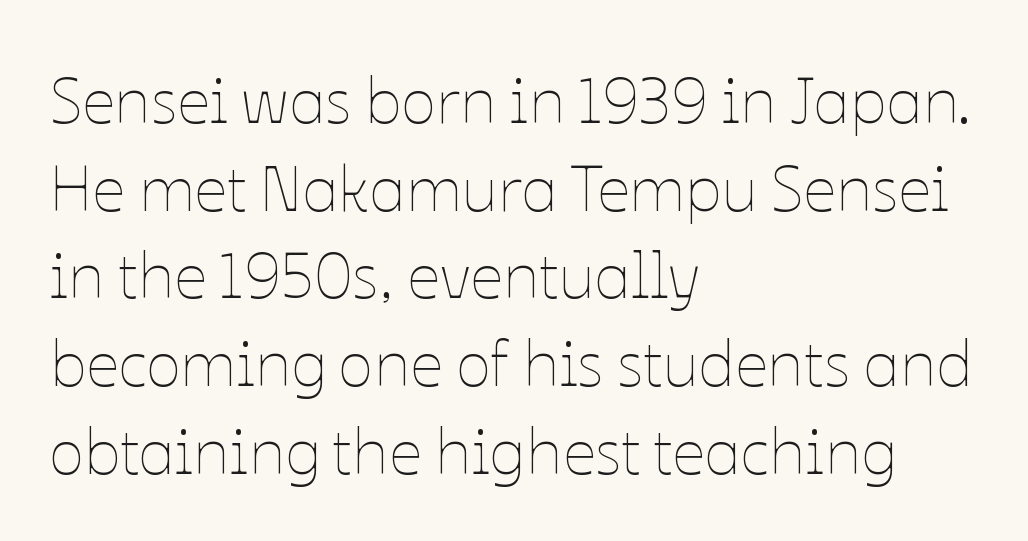
The image shows 65 px thin type, upright; set left-aligned, normal line spacing (1.35x), normal letter spacing, not underlined; low stroke contrast and a medium x-height.
